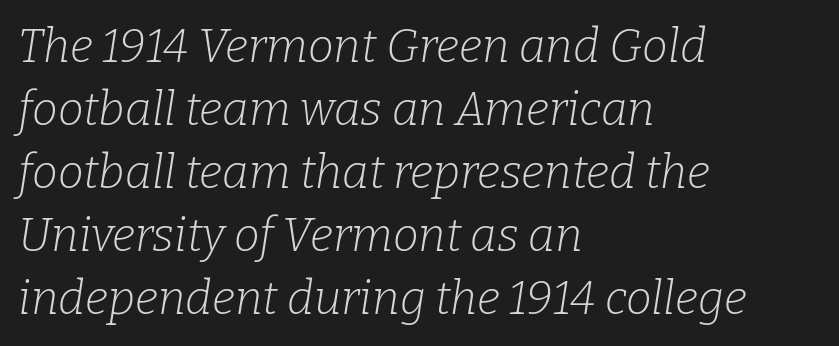
{"serif": "yes", "italic": "yes", "lean": "right", "slant_degrees": 9, "bold": "no", "weight": "light", "width": "normal", "stroke_contrast": "low", "x_height": "medium", "monospaced": "no", "underline": "no", "align": "left", "line_spacing": "normal", "line_spacing_ratio": 1.37, "letter_spacing": "normal", "letter_spacing_em": 0.0, "glyph_px": 46}
